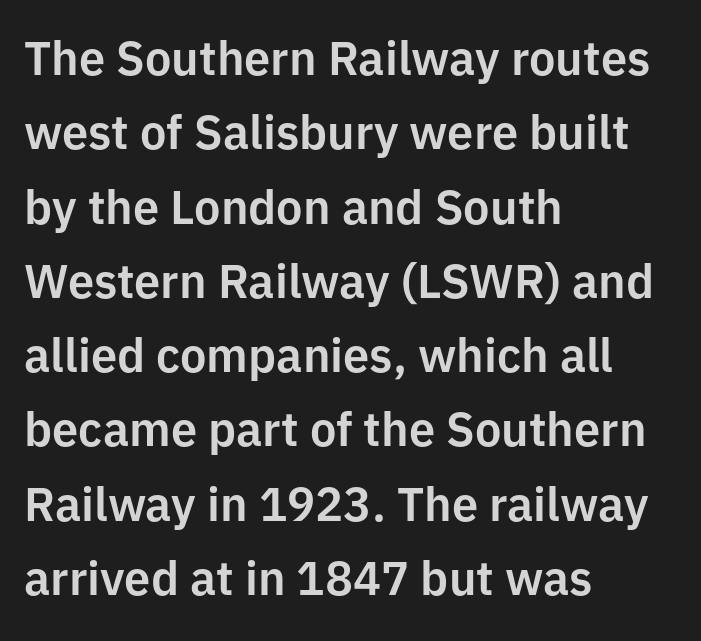
Q: Is the text italic (slanted)? A: No, it is upright.
Q: Is the typeface a serif or a sans-serif typeface? A: Sans-serif.
Q: Is the text underlined? A: No.
Q: How is the paragraph aligned? A: Left-aligned.
Q: Is the spacing between letters normal or unusually wide? A: Normal.
Q: Is the spacing between lines tight, normal or loose? A: Normal.
Q: Width (condensed, normal, or wide)? A: Normal.
Q: Stroke contrast? A: Low.
Q: x-height? A: Medium.
Q: Monospaced? A: No.
